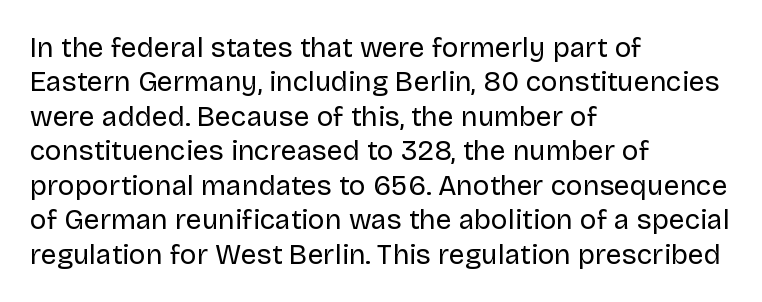
The image shows 28 px regular-weight sans-serif type, upright; set left-aligned, line spacing 1.23x, normal letter spacing, not underlined; low stroke contrast and a large x-height.
